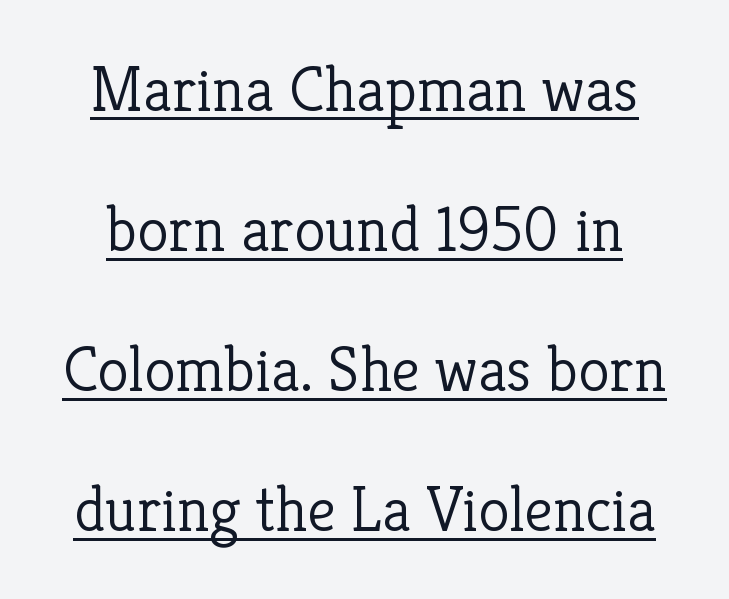
Q: Is the text bold? A: No.
Q: Is the text italic (slanted)? A: No, it is upright.
Q: Is the typeface a serif or a sans-serif typeface? A: Serif.
Q: Is the text underlined? A: Yes.
Q: Is the spacing between letters normal or unusually wide? A: Normal.
Q: Is the spacing between lines tight, normal or loose? A: Loose.
Q: Width (condensed, normal, or wide)? A: Normal.
Q: Stroke contrast? A: Low.
Q: x-height? A: Medium.
Q: Monospaced? A: No.
